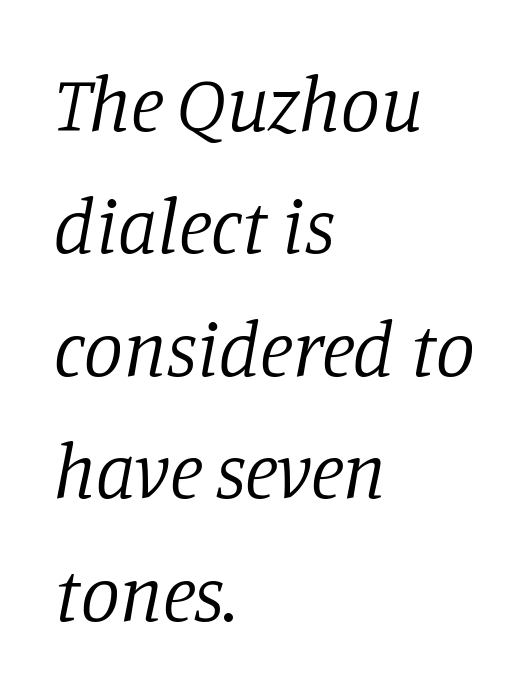
The image shows 78 px regular-weight serif type, italic (leaning right); set left-aligned, normal line spacing (1.57x), normal letter spacing, not underlined; low stroke contrast and a large x-height.
